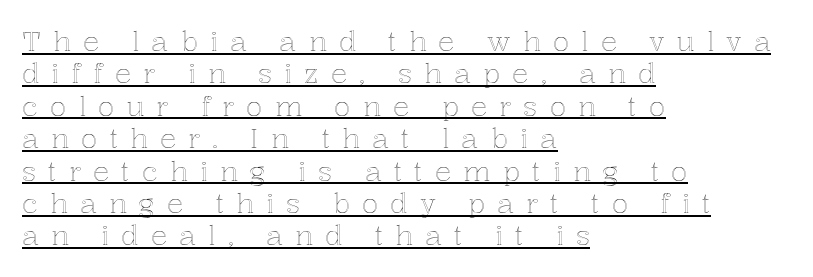
The letterforms stand isolated, each surrounded by extra space. Rendered with straight, roman letterforms. This rendering uses left alignment, leaving the right contour irregular. The string is rendered with underlining switched on.
